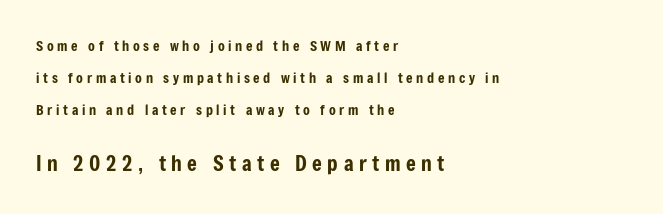
In CSS terms this would be text-align: left. The rendering enlarges the type as you move from the upper chunk to the lower. The rendering inserts visible extra space after every character. The leading is generous, giving the passage an open texture.
